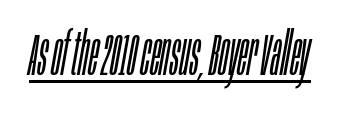
Q: Is the text bold? A: No.
Q: Is the text italic (slanted)? A: Yes, it leans right by about 10 degrees.
Q: Is the text underlined? A: Yes.
Q: Is the spacing between letters normal or unusually wide? A: Normal.
Q: Width (condensed, normal, or wide)? A: Condensed.
Q: Stroke contrast? A: Low.
Q: x-height? A: Large.
Q: Monospaced? A: No.
